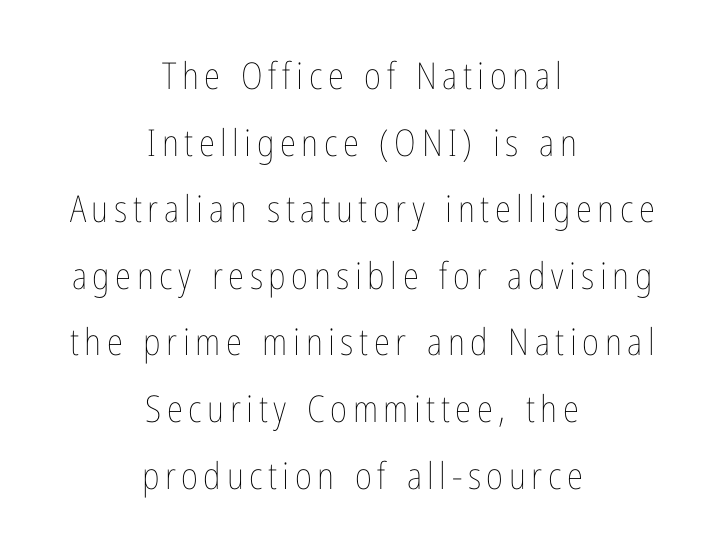
The lines are quadded center. Unbolded letterforms with no extra heft. Posture: straight, roman, zero tilt. Descenders are the only things crossing below the line. The passage shown is typed in a proportional face where columns would drift.
